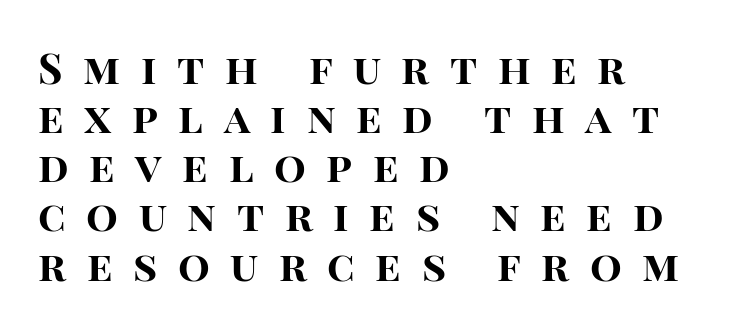
The image shows 42 px bold sans-serif type, upright; set left-aligned, line spacing 1.17x, unusually wide letter spacing (+0.49 em), not underlined; high stroke contrast and a large x-height.
